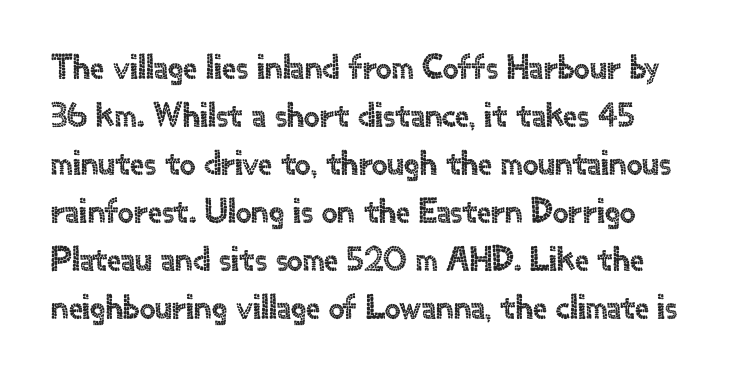
Q: Is the text italic (slanted)? A: No, it is upright.
Q: Is the typeface a serif or a sans-serif typeface? A: Sans-serif.
Q: Is the text underlined? A: No.
Q: Is the spacing between letters normal or unusually wide? A: Normal.
Q: Is the spacing between lines tight, normal or loose? A: Normal.
Q: Width (condensed, normal, or wide)? A: Normal.
Q: x-height? A: Small.
Q: Monospaced? A: No.
